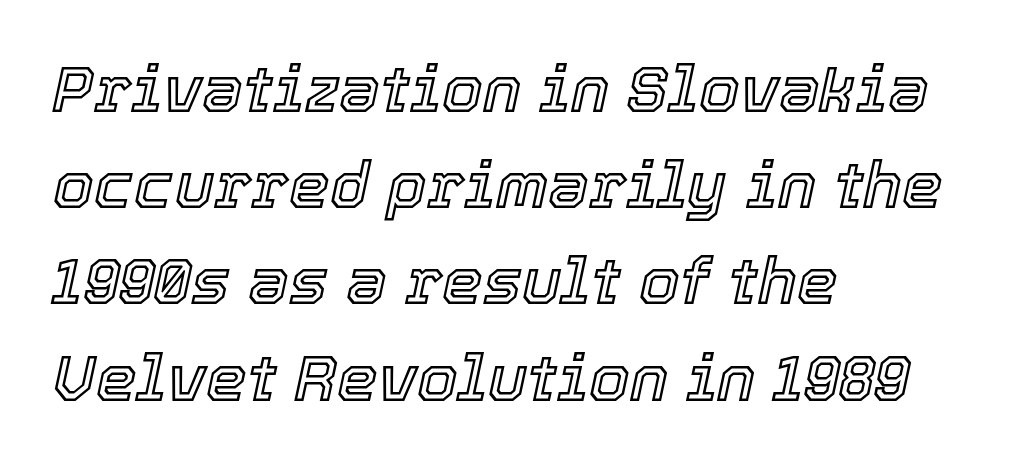
Q: Is the text italic (slanted)? A: Yes, it leans right by about 12 degrees.
Q: Is the text underlined? A: No.
Q: How is the paragraph aligned? A: Left-aligned.
Q: Is the spacing between letters normal or unusually wide? A: Normal.
Q: Is the spacing between lines tight, normal or loose? A: Normal.
Q: Width (condensed, normal, or wide)? A: Normal.
Q: x-height? A: Medium.
Q: Monospaced? A: No.
